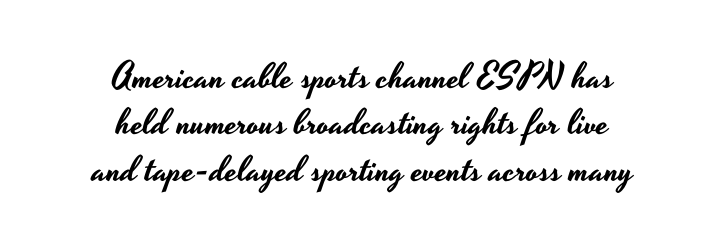
The image shows 36 px wide sans-serif type; set centered, normal line spacing (1.29x), normal letter spacing, not underlined; low stroke contrast and a small x-height.
